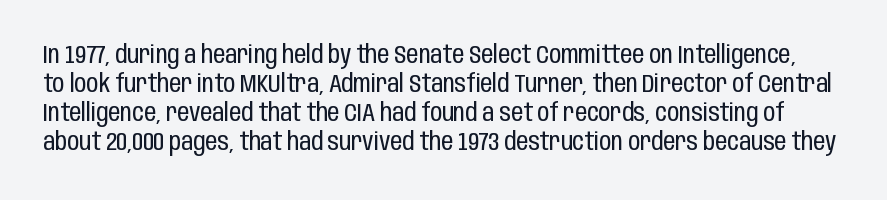
Weight: in the light-to-regular range. Compared with typical body copy, the letter spacing here is the same. Check the space under the baseline: it is left empty. In terms of posture, this sample is upright.
